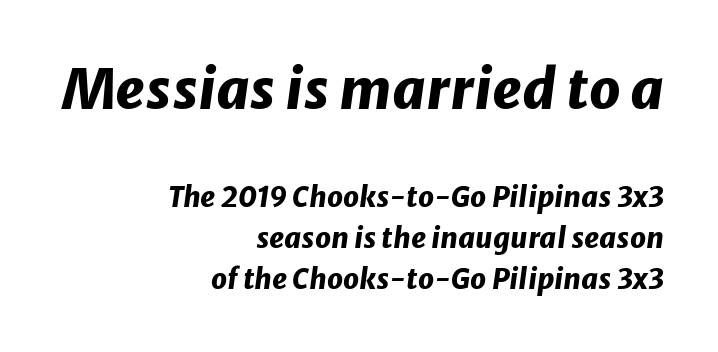
{"italic": "yes", "lean": "right", "slant_degrees": 8, "bold": "yes", "weight": "heavy", "width": "normal", "stroke_contrast": "low", "x_height": "medium", "monospaced": "no", "underline": "no", "align": "right", "line_spacing": "normal", "line_spacing_ratio": 1.47, "letter_spacing": "normal", "letter_spacing_em": 0.0, "larger_block": "first", "size_ratio": 1.96, "glyph_px": 55}
